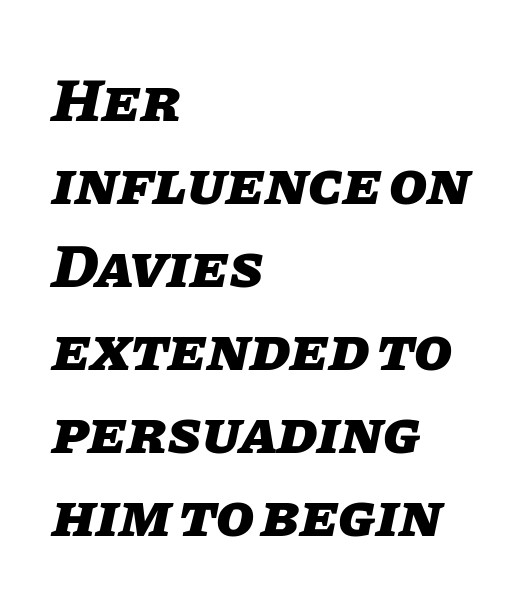
The sample has been set heavy, in full bold. Spacing verdict: proportional, widths tailored to each character. Reading down the column, the eye jumps a familiar distance to each next line. These lines were composed using italics. Words float on clear page, feet unadorned. You could call the tracking neutral — neither tight nor loose.
